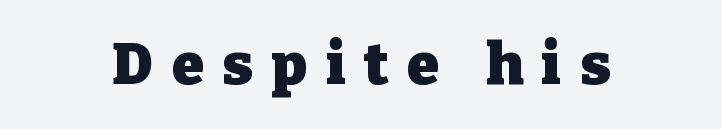
Posture: straight, roman, zero tilt. Examine the stroke ends and you'll spot serifs. The lines are quadded center. This rendering widens character spacing well past its baseline value.
